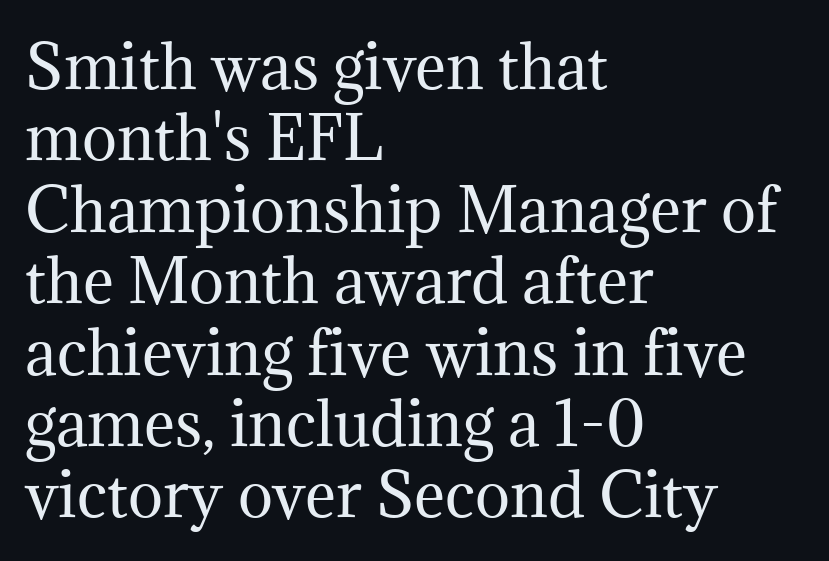
The image shows 59 px regular-weight serif type, upright; set left-aligned, line spacing 1.21x, normal letter spacing, not underlined; medium stroke contrast and a medium x-height.
